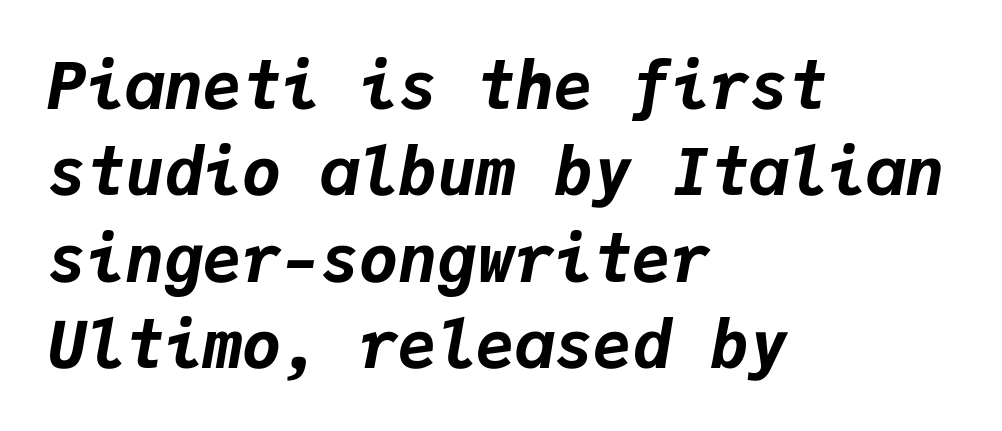
The image shows 65 px bold type, italic (leaning right), monospaced; set left-aligned, normal line spacing (1.33x), normal letter spacing, not underlined; low stroke contrast and a medium x-height.
